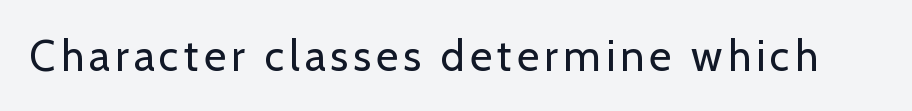
{"serif": "no", "italic": "no", "bold": "no", "weight": "regular", "width": "normal", "stroke_contrast": "low", "x_height": "medium", "monospaced": "no", "underline": "no", "glyph_px": 43}
